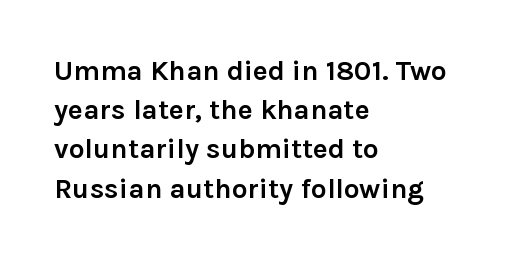
Q: Is the text bold? A: Yes.
Q: Is the text italic (slanted)? A: No, it is upright.
Q: Is the typeface a serif or a sans-serif typeface? A: Sans-serif.
Q: Is the text underlined? A: No.
Q: How is the paragraph aligned? A: Left-aligned.
Q: Is the spacing between letters normal or unusually wide? A: Normal.
Q: Is the spacing between lines tight, normal or loose? A: Normal.
Q: Width (condensed, normal, or wide)? A: Normal.
Q: Stroke contrast? A: Low.
Q: x-height? A: Medium.
Q: Monospaced? A: No.
